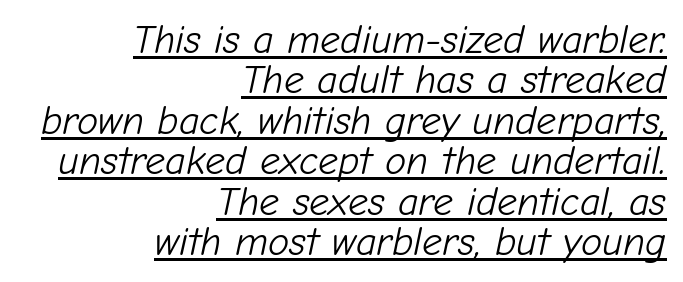
{"italic": "yes", "lean": "right", "slant_degrees": 12, "bold": "no", "weight": "light", "width": "normal", "stroke_contrast": "low", "x_height": "medium", "monospaced": "no", "underline": "yes", "align": "right", "line_spacing": "tight", "line_spacing_ratio": 1.01, "letter_spacing": "normal", "letter_spacing_em": 0.0, "glyph_px": 40}
